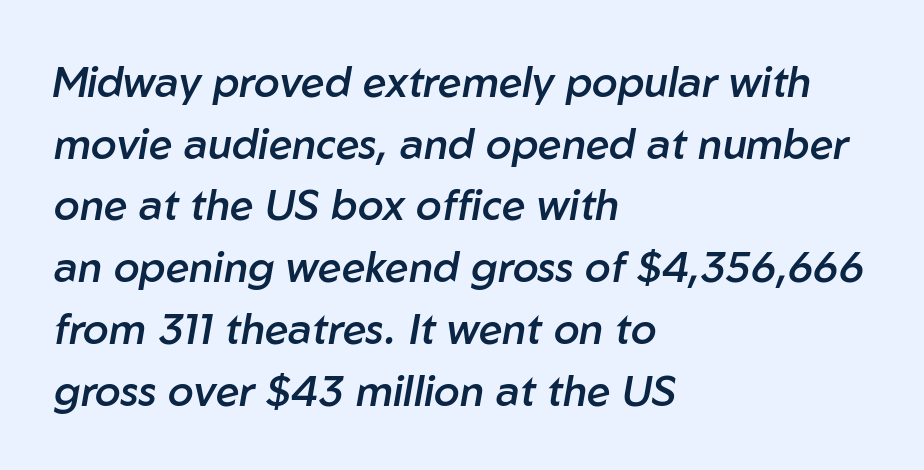
{"italic": "yes", "lean": "right", "slant_degrees": 10, "bold": "semi", "weight": "semibold", "width": "normal", "stroke_contrast": "low", "x_height": "medium", "monospaced": "no", "underline": "no", "align": "left", "line_spacing": "normal", "line_spacing_ratio": 1.47, "letter_spacing": "normal", "letter_spacing_em": 0.0, "glyph_px": 42}
